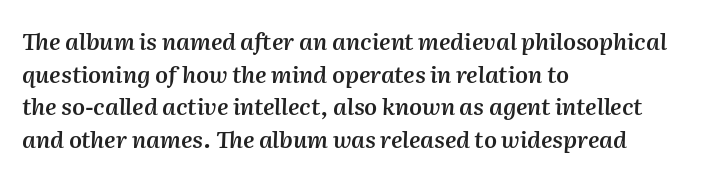
{"italic": "yes", "lean": "right", "slant_degrees": 2, "bold": "semi", "underline": "no", "align": "left", "line_spacing": "normal", "line_spacing_ratio": 1.42, "letter_spacing": "normal", "letter_spacing_em": 0.0, "glyph_px": 23}
